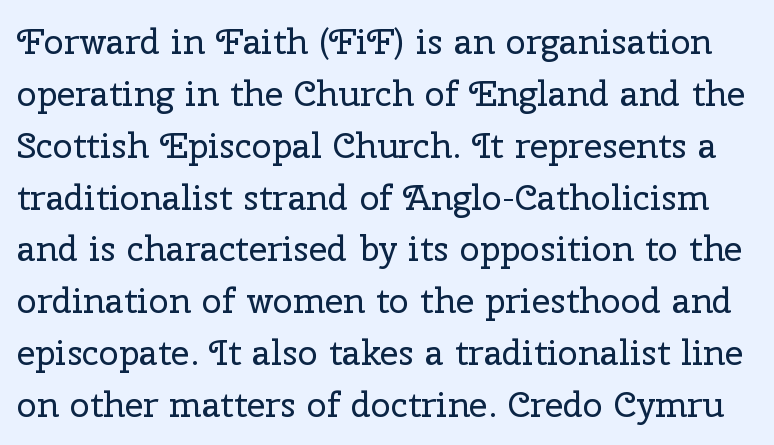
Yep, those are serifs on the letters. The font is comparable to plain body text, perhaps lighter. It's the straight-up-and-down kind of type. Horizontal bands of white between lines are of average thickness. Each letter keeps its own natural width here, so spacing adapts to shape. The space beneath each line is pristine and unruled.
